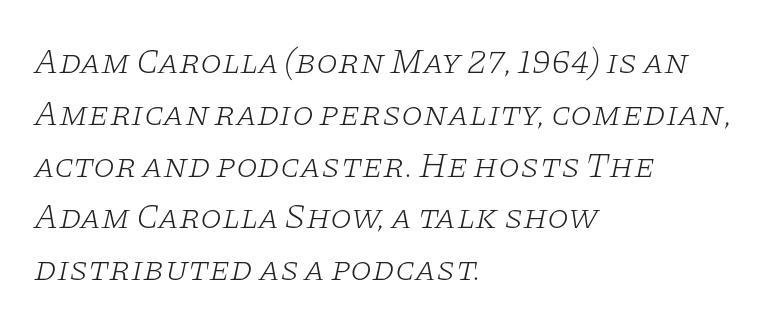
The image shows 35 px light, wide serif type, italic (leaning right); set left-aligned, normal line spacing (1.48x), normal letter spacing, not underlined; low stroke contrast and a large x-height.
